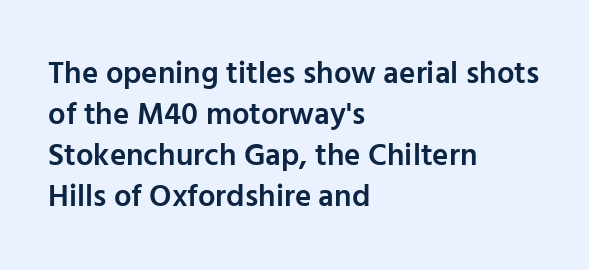
There is no visible air inserted between adjacent glyphs. The glyphs in this specimen are sans serif. When letters stand straight like this, we call the style roman or upright. Underline: absent.
